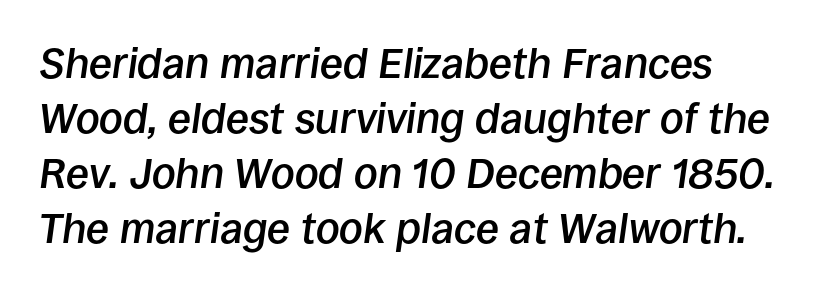
{"italic": "yes", "lean": "right", "slant_degrees": 8, "bold": "semi", "weight": "semibold", "width": "normal", "stroke_contrast": "low", "x_height": "large", "monospaced": "no", "underline": "no", "line_spacing": "normal", "line_spacing_ratio": 1.31, "letter_spacing": "normal", "letter_spacing_em": 0.0, "glyph_px": 42}
